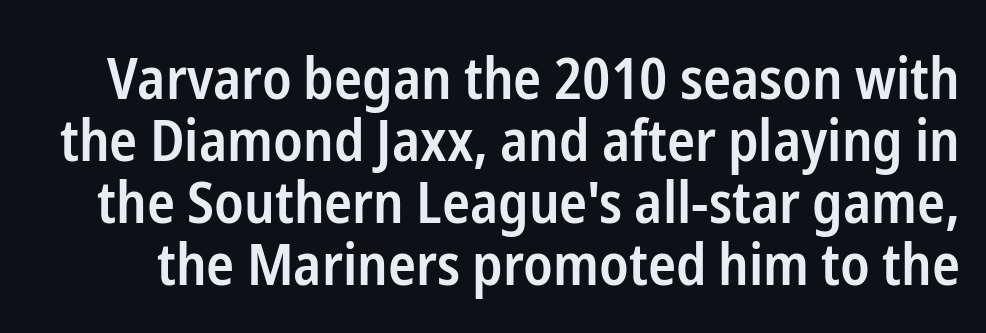
The space beneath each line is pristine and unruled. The type sits square on the baseline with zero lean. Do the characters align in a grid? No, the font is proportional. Students, note that the glyphs here touch the page at normal intervals. Horizontal bands of white between lines are thin slivers.
